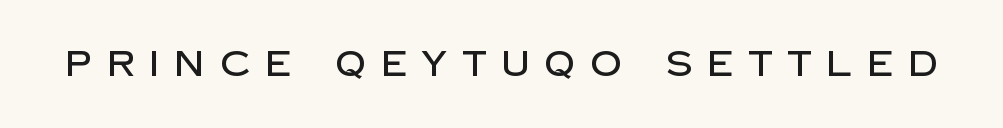
Nope, no serifs anywhere on these letters. Look at the tracking — it's clearly loosened, letters drifting apart. Note the varied advance widths — an 'i' is clearly narrower than an 'm'. You can tell it's not italic because the verticals are truly vertical. Descender tails drop into unmarked territory.
